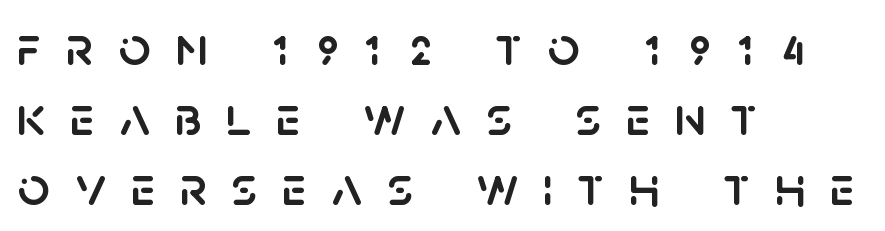
Q: Is the text italic (slanted)? A: No, it is upright.
Q: Is the typeface a serif or a sans-serif typeface? A: Sans-serif.
Q: Is the text underlined? A: No.
Q: How is the paragraph aligned? A: Left-aligned.
Q: Is the spacing between letters normal or unusually wide? A: Unusually wide.
Q: Is the spacing between lines tight, normal or loose? A: Normal.
Q: Width (condensed, normal, or wide)? A: Normal.
Q: Stroke contrast? A: Low.
Q: x-height? A: Large.
Q: Monospaced? A: No.
